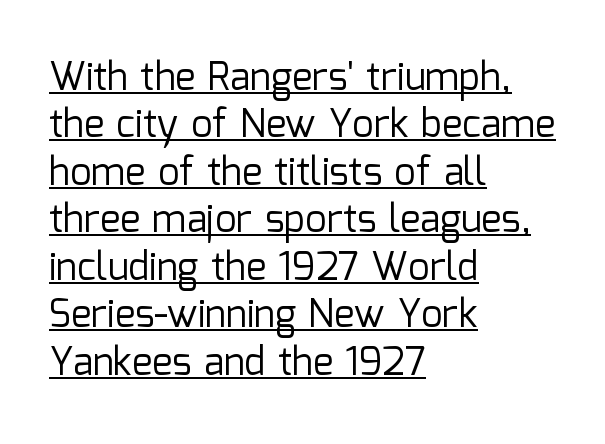
{"serif": "no", "italic": "no", "bold": "no", "weight": "regular", "width": "normal", "stroke_contrast": "low", "x_height": "medium", "monospaced": "no", "underline": "yes", "align": "left", "line_spacing": "normal", "line_spacing_ratio": 1.25, "letter_spacing": "normal", "letter_spacing_em": 0.0, "glyph_px": 38}
